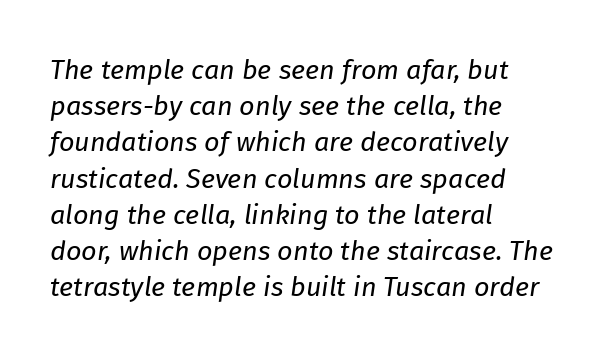
Glance below the letters and you will spot only blank space. Visually the block forms a straight wall on the left and a jagged coastline on the right. The glyphs look as if they've been sheared to an angle. Regular leading. Letter spacing: default. Bold? No — there's no thickening of the strokes.
